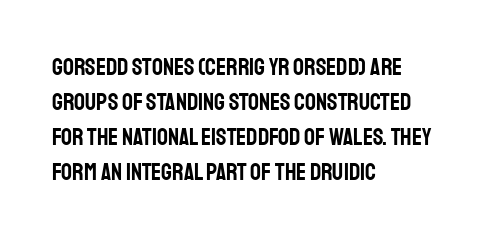
{"italic": "no", "underline": "no", "align": "left", "line_spacing": "normal", "line_spacing_ratio": 1.46, "letter_spacing": "normal", "letter_spacing_em": 0.0, "glyph_px": 24}
